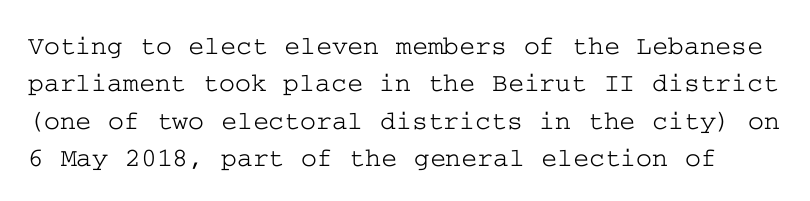
The passage shown is not underscored anywhere. What's the leading like? Ordinary, nothing unusual. The horizontal fit of the characters is conventional and even. Nope, not italic — everything's standing straight.
